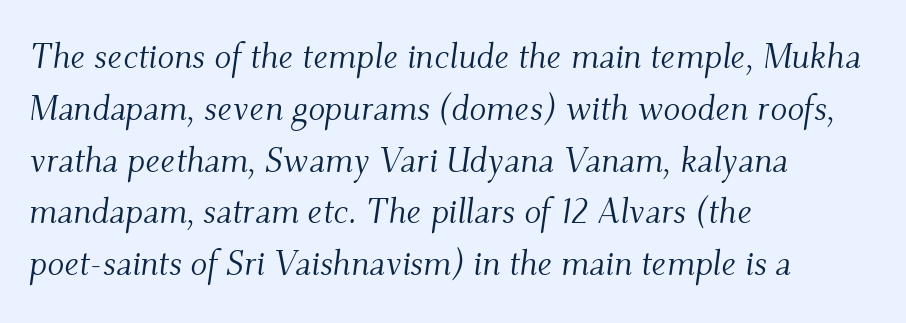
Q: Is the text bold? A: No.
Q: Is the text italic (slanted)? A: Yes, it leans right by about 9 degrees.
Q: Is the typeface a serif or a sans-serif typeface? A: Serif.
Q: Is the text underlined? A: No.
Q: How is the paragraph aligned? A: Left-aligned.
Q: Is the spacing between letters normal or unusually wide? A: Normal.
Q: Is the spacing between lines tight, normal or loose? A: Normal.
Q: Width (condensed, normal, or wide)? A: Normal.
Q: Stroke contrast? A: Medium.
Q: x-height? A: Small.
Q: Monospaced? A: No.
